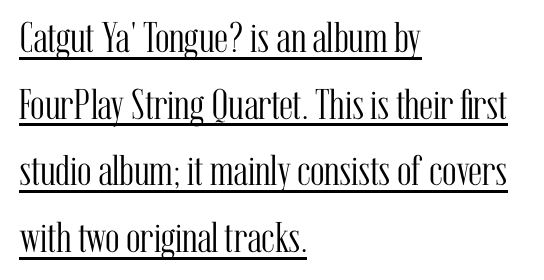
Where is the straight margin? On the left. The specimen includes a rule beneath the text block's lines. Spacing verdict: proportional, widths tailored to each character. The lettering holds an erect, upright posture throughout. The passage shown is typeset with a serif family.
